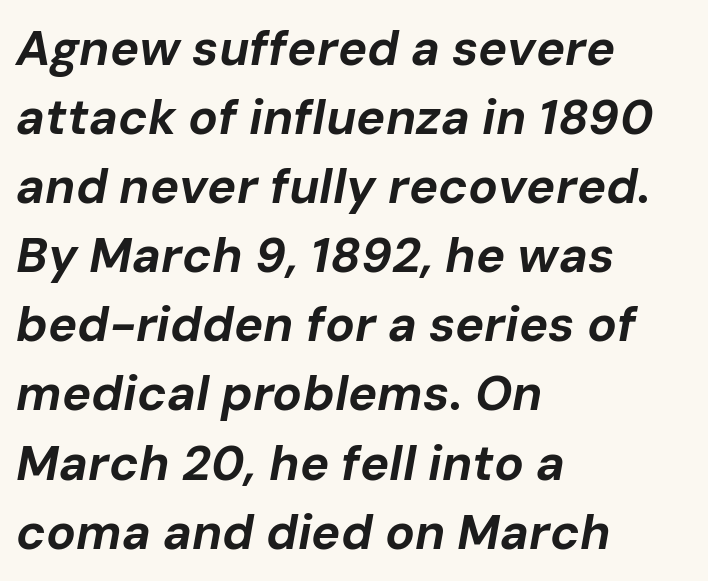
This rendering features lettering with no underline. The rows are spaced the way most documents space them. Inter-character spacing is left at the font's built-in metrics. These lines were composed using italics. Line starts are locked; line ends wander. The letters advance in unequal steps, a hallmark of proportional type.
